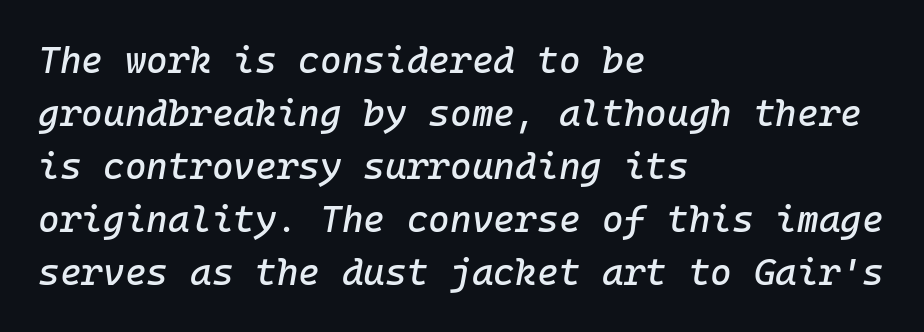
Q: Is the text italic (slanted)? A: Yes, it leans right by about 10 degrees.
Q: Is the text underlined? A: No.
Q: How is the paragraph aligned? A: Left-aligned.
Q: Is the spacing between letters normal or unusually wide? A: Normal.
Q: Is the spacing between lines tight, normal or loose? A: Normal.
Q: Width (condensed, normal, or wide)? A: Normal.
Q: Stroke contrast? A: Low.
Q: x-height? A: Medium.
Q: Monospaced? A: Yes.
